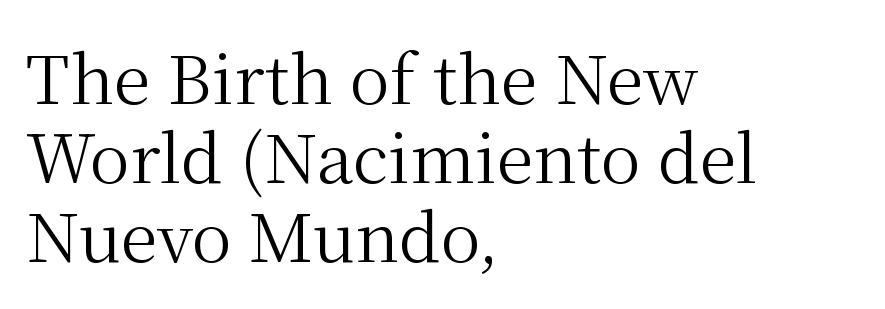
{"serif": "yes", "italic": "no", "bold": "no", "weight": "regular", "width": "normal", "stroke_contrast": "medium", "x_height": "medium", "monospaced": "no", "underline": "no", "align": "left", "line_spacing_ratio": 1.18, "letter_spacing": "normal", "letter_spacing_em": 0.0, "glyph_px": 67}
